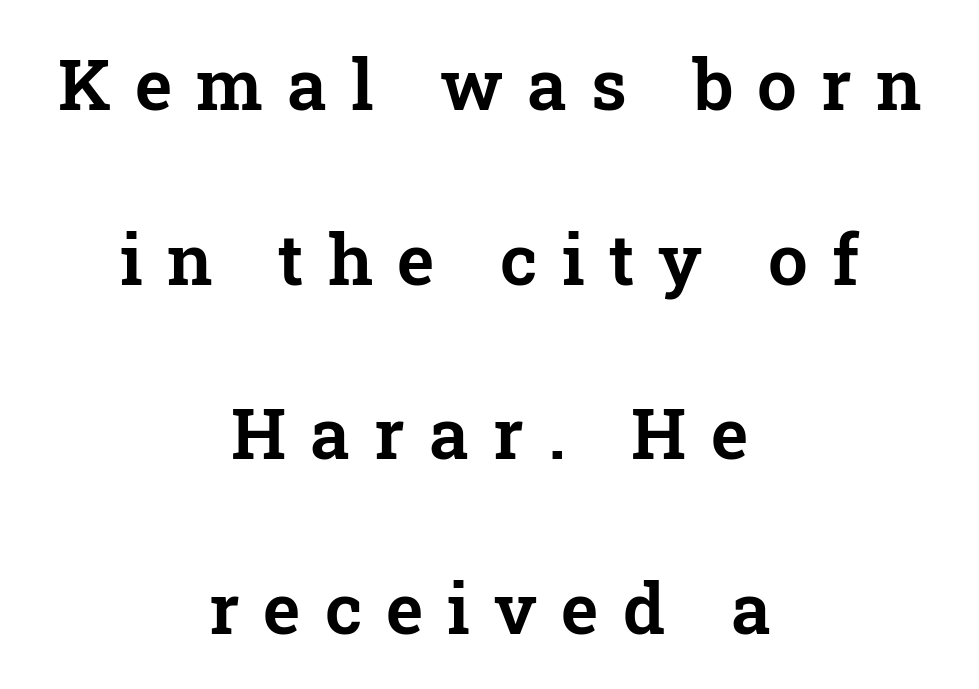
The image shows 71 px serif type, upright; set centered, loose line spacing (2.46x), unusually wide letter spacing (+0.34 em), not underlined; low stroke contrast and a medium x-height.
